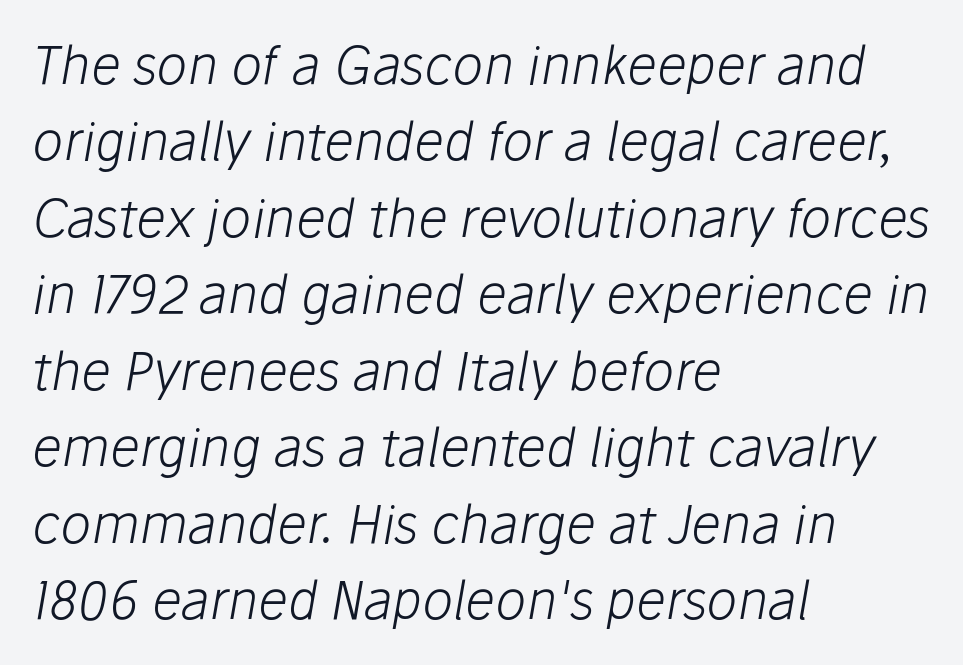
Beneath every word, the page is bare. Letter spacing: default. This sample has the flowing, uneven cadence of proportional lettering. A typesetter would call this leading conventional body-copy spacing. Stem width sits at or under what a default text font uses.
